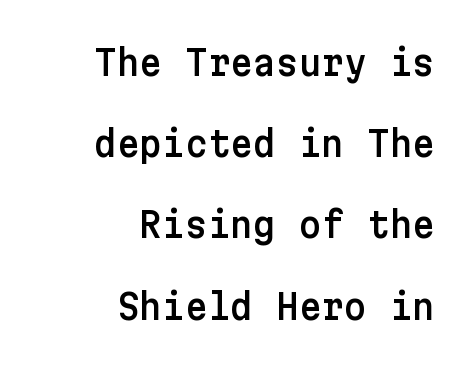
Does the leading feel generous? Absolutely, it's lavish. Words appear dense and cohesive because spacing is normal. A student would call this right alignment; a typographer would say flush right, rag left. Beneath every word, the page is bare.
